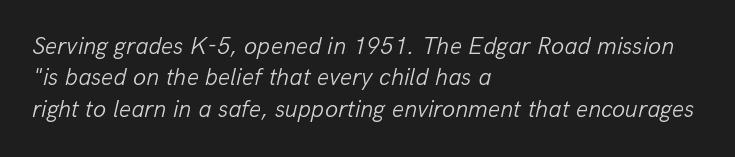
Q: Is the text bold? A: No.
Q: Is the text italic (slanted)? A: Yes, it leans right by about 13 degrees.
Q: Is the text underlined? A: No.
Q: How is the paragraph aligned? A: Left-aligned.
Q: Is the spacing between letters normal or unusually wide? A: Normal.
Q: Is the spacing between lines tight, normal or loose? A: Normal.
